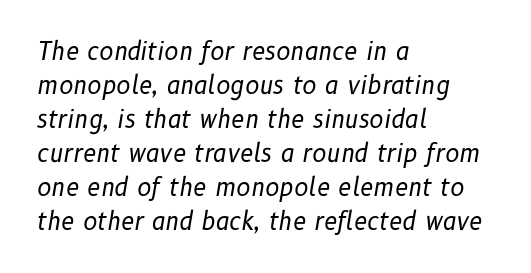
Q: Is the text bold? A: No.
Q: Is the text italic (slanted)? A: Yes, it leans right by about 10 degrees.
Q: Is the text underlined? A: No.
Q: How is the paragraph aligned? A: Left-aligned.
Q: Is the spacing between letters normal or unusually wide? A: Normal.
Q: Is the spacing between lines tight, normal or loose? A: Normal.
